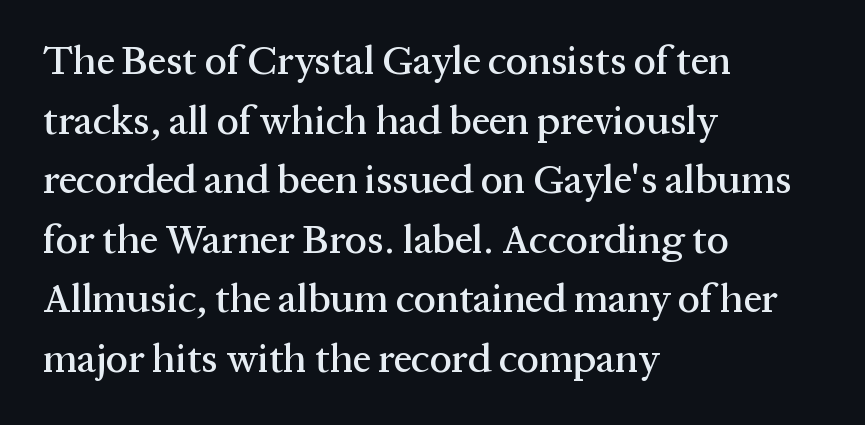
The passage shown is typeset with a serif family. Alignment: flush left. Spacing verdict: proportional, widths tailored to each character. The strip under each line holds only bare page. Designer's note — italics off, roman on.
